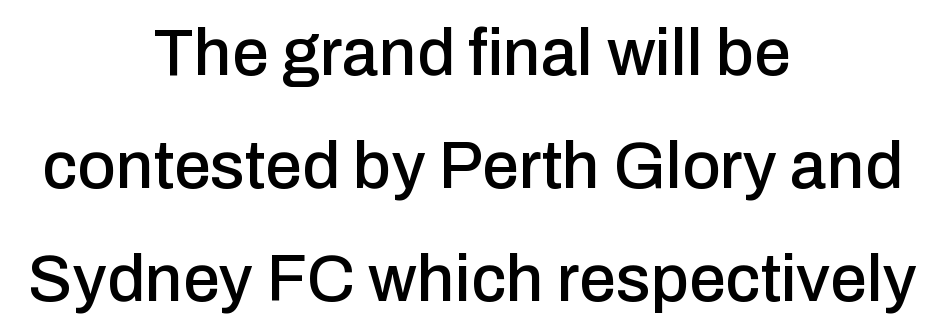
The text was rendered using a sans face with plain stroke endings. No word sits above an underline. A student would call this center alignment; a typographer would say set centered. Varying glyph widths throughout — classic text-font behaviour. The tracking reads as untouched default to a designer's eye. The lettering holds an erect, upright posture throughout.
